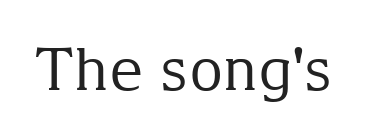
{"serif": "yes", "italic": "no", "bold": "no", "weight": "regular", "width": "normal", "stroke_contrast": "medium", "x_height": "medium", "monospaced": "no", "underline": "no", "letter_spacing": "normal", "letter_spacing_em": 0.0, "glyph_px": 59}
